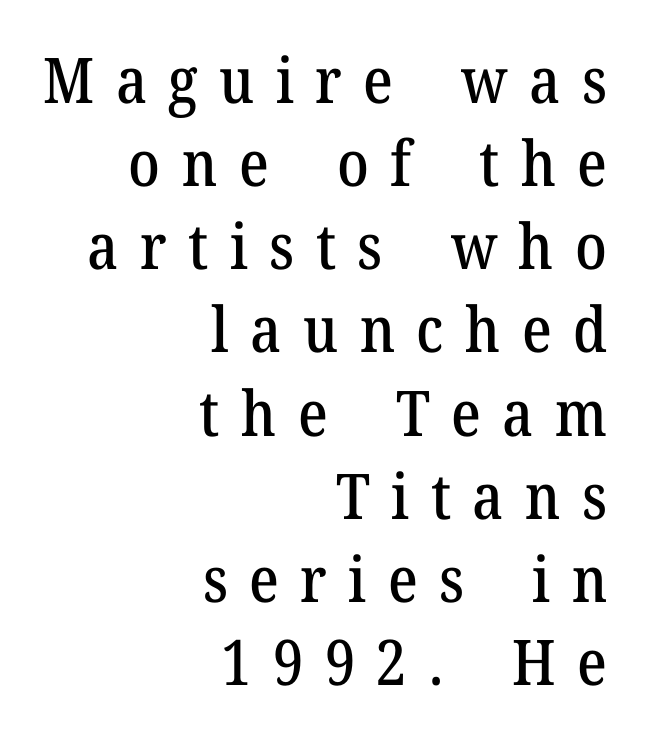
Q: Is the text italic (slanted)? A: No, it is upright.
Q: Is the typeface a serif or a sans-serif typeface? A: Serif.
Q: Is the text underlined? A: No.
Q: How is the paragraph aligned? A: Right-aligned.
Q: Is the spacing between letters normal or unusually wide? A: Unusually wide.
Q: Is the spacing between lines tight, normal or loose? A: Normal.
Q: Width (condensed, normal, or wide)? A: Normal.
Q: Stroke contrast? A: Medium.
Q: x-height? A: Medium.
Q: Monospaced? A: No.
